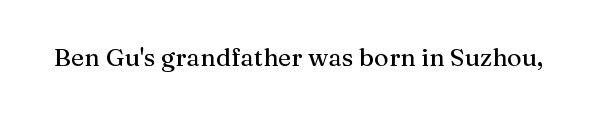
If you drew a line through each stem, it would be perfectly vertical. Characters follow at the spacing the type designer built in. The words here are not underlined.
